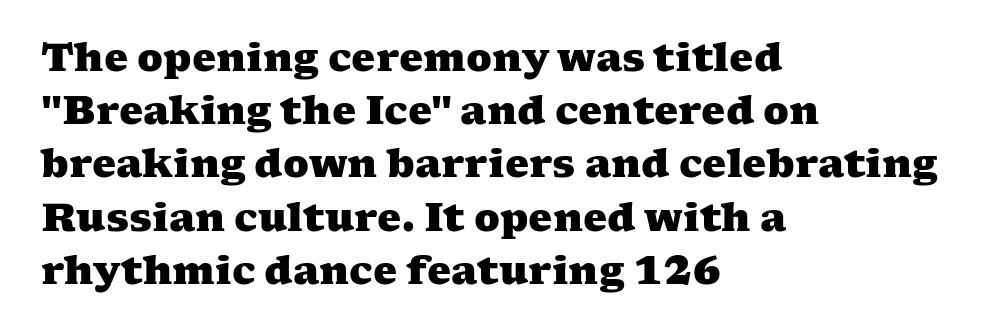
The image shows 38 px heavy, wide serif type; set left-aligned, normal line spacing (1.4x), normal letter spacing, not underlined; medium stroke contrast and a medium x-height.
